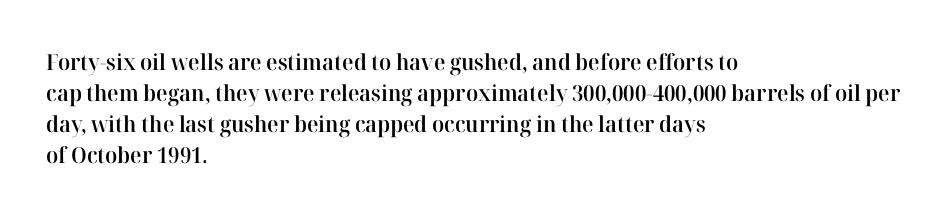
{"italic": "no", "bold": "semi", "underline": "no", "align": "left", "line_spacing": "normal", "line_spacing_ratio": 1.41, "letter_spacing": "normal", "letter_spacing_em": 0.0, "glyph_px": 22}
